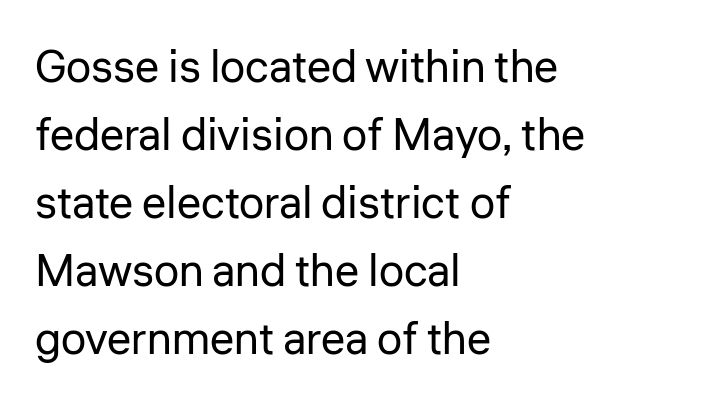
The image shows 45 px regular-weight sans-serif type, upright; set left-aligned, normal line spacing (1.51x), normal letter spacing, not underlined; low stroke contrast and a medium x-height.
